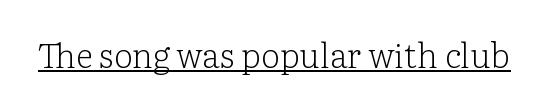
Looks like regular typesetting: each glyph gets only the width it needs. Posture: straight, roman, zero tilt. Stroke terminals: seriffed. Glance below the letters and you will spot a drawn line. No chunkiness to these letters — they're not bold. Letter spacing: default.
